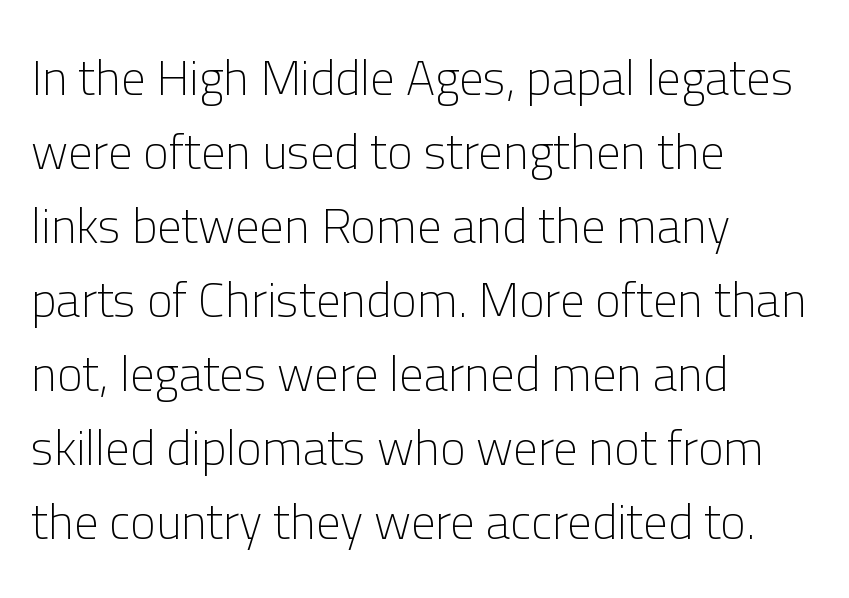
Q: Is the text bold? A: No.
Q: Is the text italic (slanted)? A: No, it is upright.
Q: Is the typeface a serif or a sans-serif typeface? A: Sans-serif.
Q: Is the text underlined? A: No.
Q: How is the paragraph aligned? A: Left-aligned.
Q: Is the spacing between letters normal or unusually wide? A: Normal.
Q: Is the spacing between lines tight, normal or loose? A: Normal.
Q: Width (condensed, normal, or wide)? A: Normal.
Q: Stroke contrast? A: Low.
Q: x-height? A: Medium.
Q: Monospaced? A: No.
